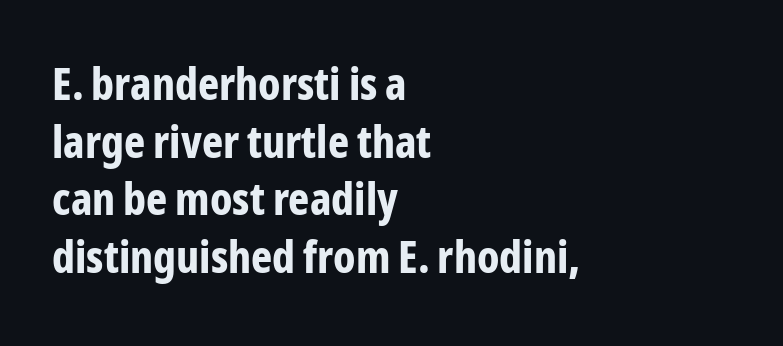
{"serif": "no", "italic": "no", "bold": "yes", "weight": "bold", "width": "condensed", "stroke_contrast": "low", "x_height": "medium", "monospaced": "no", "underline": "no", "align": "left", "line_spacing": "normal", "line_spacing_ratio": 1.28, "letter_spacing": "normal", "letter_spacing_em": 0.0, "glyph_px": 45}
